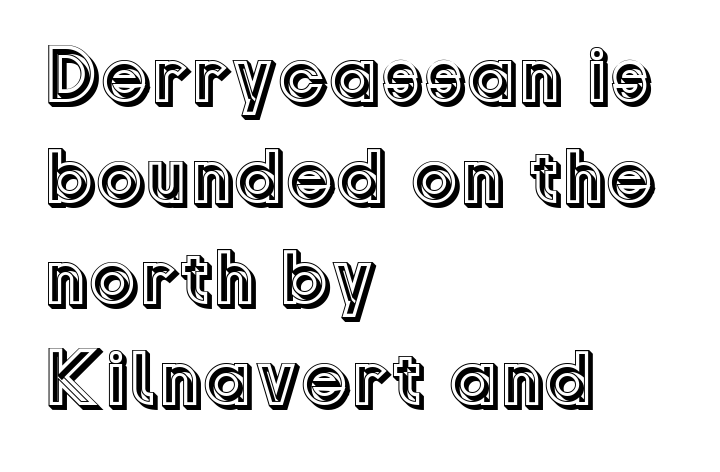
The image shows 79 px text type, upright; set left-aligned, normal line spacing (1.28x), normal letter spacing, not underlined; a medium x-height.
